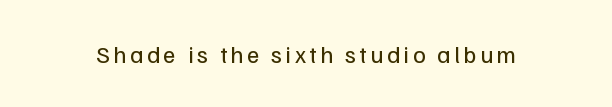
Q: Is the text bold? A: No.
Q: Is the text italic (slanted)? A: No, it is upright.
Q: Is the text underlined? A: No.
